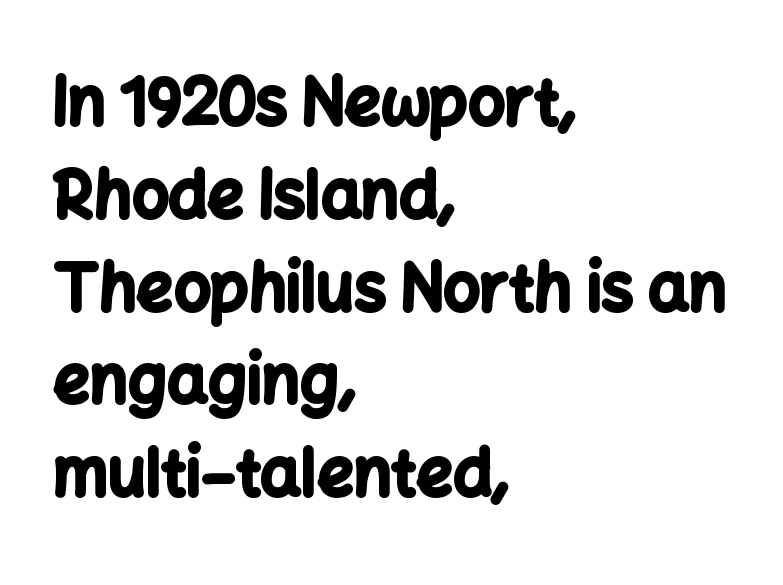
Characters follow at the spacing the type designer built in. When letters stand straight like this, we call the style roman or upright. In terms of weight, the rendering is a true, heavy bold. Serif or sans? Sans — the stroke terminals are bare. Underlining? Definitely not there. Horizontal alignment here is leftward, the default for most running prose.
